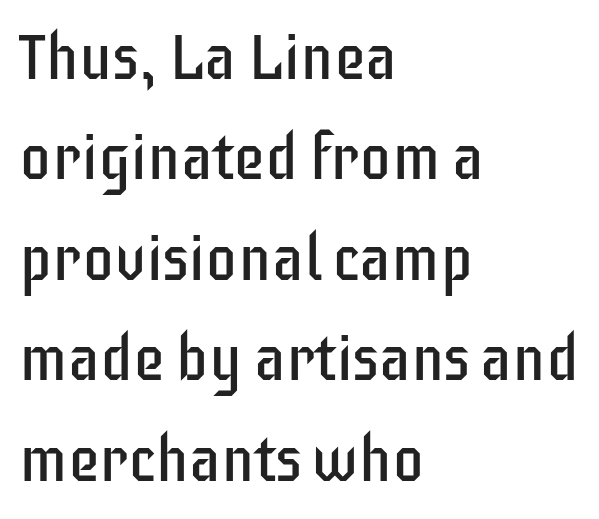
A typesetter would call this leading conventional body-copy spacing. The face used here is proportionally spaced, like ordinary book or web type. The rendering shows plain stroke endings on the letterforms — a sans-serif design. Compared with a centered layout, this one pins lines to the left instead.
